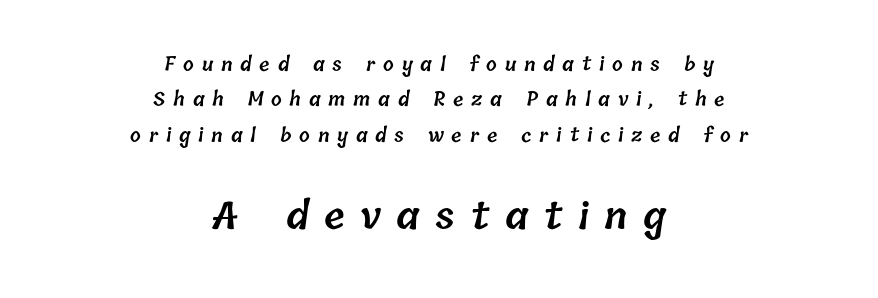
Reading down the block, each line starts at a different indent, mirrored at its end. The rendering inserts visible extra space after every character. Character widths vary here, with narrow letters taking less room than wide ones. I'd describe the lettering as semibold — firm but not a full bold. Typesetter's note — lower block bumped up in size, upper block left smaller.
